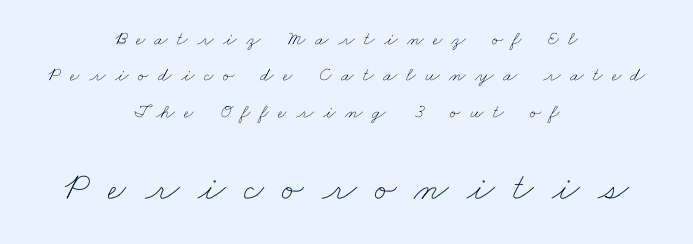
{"bold": "no", "weight": "thin", "width": "wide", "stroke_contrast": "low", "x_height": "small", "monospaced": "no", "underline": "no", "align": "center", "line_spacing_ratio": 1.82, "letter_spacing": "wide", "letter_spacing_em": 0.46, "larger_block": "second", "size_ratio": 2.0, "glyph_px": 40}
